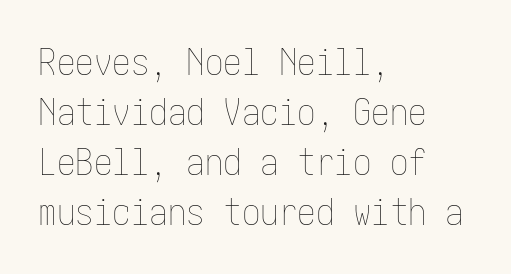
Q: Is the text bold? A: No.
Q: Is the text italic (slanted)? A: No, it is upright.
Q: Is the text underlined? A: No.
Q: How is the paragraph aligned? A: Left-aligned.
Q: Is the spacing between letters normal or unusually wide? A: Normal.
Q: Is the spacing between lines tight, normal or loose? A: Normal.
Q: Width (condensed, normal, or wide)? A: Condensed.
Q: Stroke contrast? A: Low.
Q: x-height? A: Medium.
